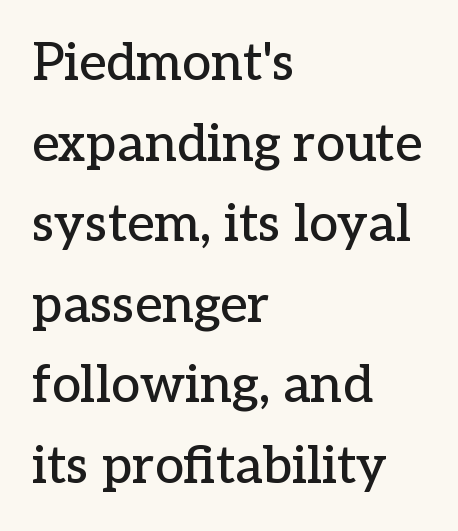
{"serif": "yes", "italic": "no", "width": "normal", "stroke_contrast": "low", "x_height": "medium", "monospaced": "no", "underline": "no", "align": "left", "line_spacing": "normal", "line_spacing_ratio": 1.55, "letter_spacing": "normal", "letter_spacing_em": 0.0, "glyph_px": 52}
